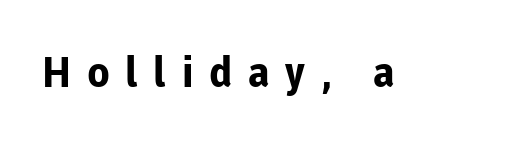
Emphasis by weight is at full strength: bold. Inter-character spacing is expanded well beyond the font's built-in metrics. The specimen omits any rule beneath the text block's lines. Characters remain perfectly vertical along every line. Proportional: the letters do not fall into vertical columns. Serif or sans? Sans — the stroke terminals are bare.
